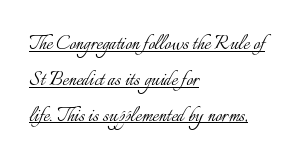
Q: Is the text bold? A: No.
Q: Is the text italic (slanted)? A: Yes.
Q: Is the text underlined? A: Yes.
Q: How is the paragraph aligned? A: Left-aligned.
Q: Is the spacing between letters normal or unusually wide? A: Normal.
Q: Is the spacing between lines tight, normal or loose? A: Normal.
